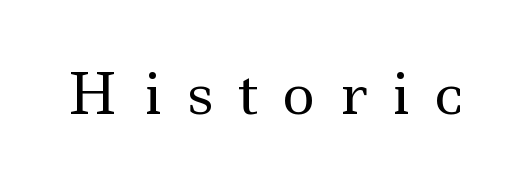
Q: Is the text bold? A: No.
Q: Is the text italic (slanted)? A: No, it is upright.
Q: Is the typeface a serif or a sans-serif typeface? A: Serif.
Q: Is the text underlined? A: No.
Q: Is the spacing between letters normal or unusually wide? A: Unusually wide.
Q: Width (condensed, normal, or wide)? A: Wide.
Q: x-height? A: Small.
Q: Monospaced? A: No.
